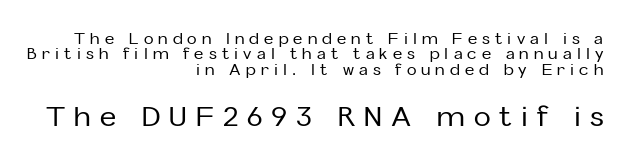
The image shows 28 px sans-serif type, upright; set right-aligned, tight line spacing (0.96x), unusually wide letter spacing (+0.32 em), not underlined; the second (bottom) block is 1.75x larger; low stroke contrast and a medium x-height.
